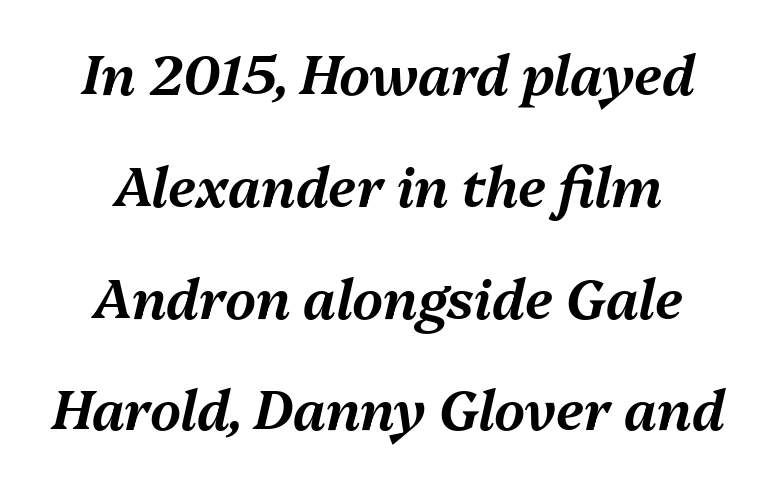
Q: Is the text italic (slanted)? A: Yes, it leans right by about 13 degrees.
Q: Is the text underlined? A: No.
Q: How is the paragraph aligned? A: Centered.
Q: Is the spacing between letters normal or unusually wide? A: Normal.
Q: Is the spacing between lines tight, normal or loose? A: Loose.
Q: Width (condensed, normal, or wide)? A: Normal.
Q: Stroke contrast? A: Medium.
Q: x-height? A: Medium.
Q: Monospaced? A: No.
